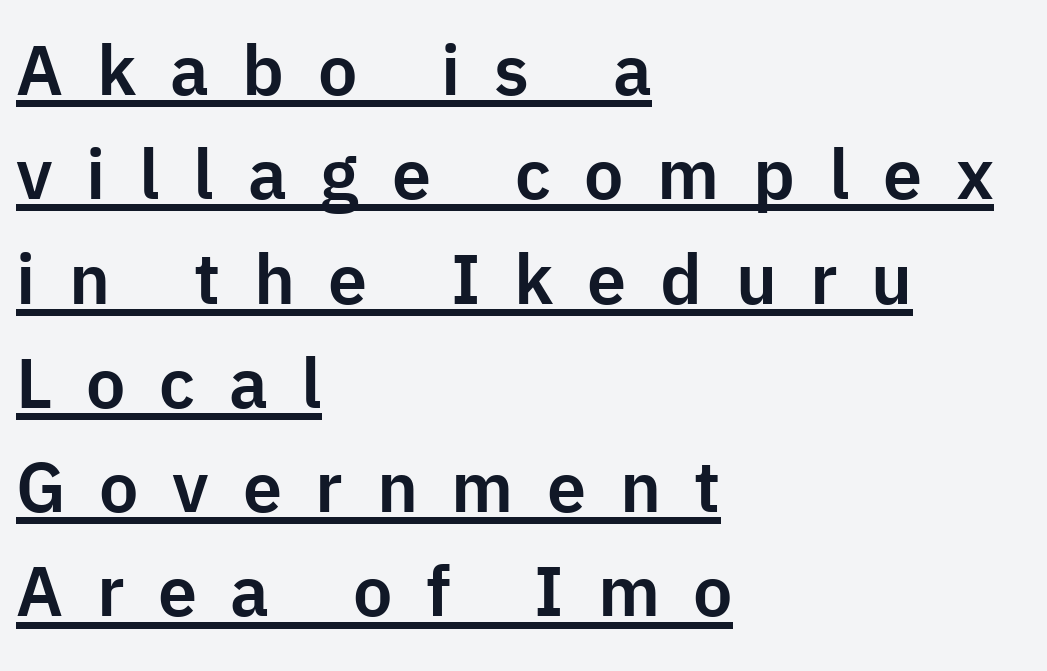
{"serif": "no", "italic": "no", "width": "normal", "stroke_contrast": "low", "x_height": "medium", "monospaced": "no", "underline": "yes", "align": "left", "line_spacing": "normal", "line_spacing_ratio": 1.49, "letter_spacing": "wide", "letter_spacing_em": 0.48, "glyph_px": 70}
